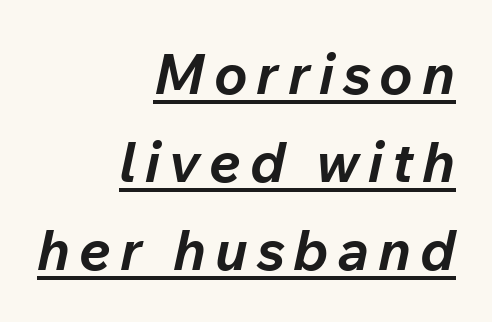
{"italic": "yes", "lean": "right", "slant_degrees": 12, "bold": "yes", "weight": "bold", "width": "normal", "stroke_contrast": "low", "x_height": "medium", "monospaced": "no", "underline": "yes", "align": "right", "line_spacing": "normal", "line_spacing_ratio": 1.57, "glyph_px": 56}
